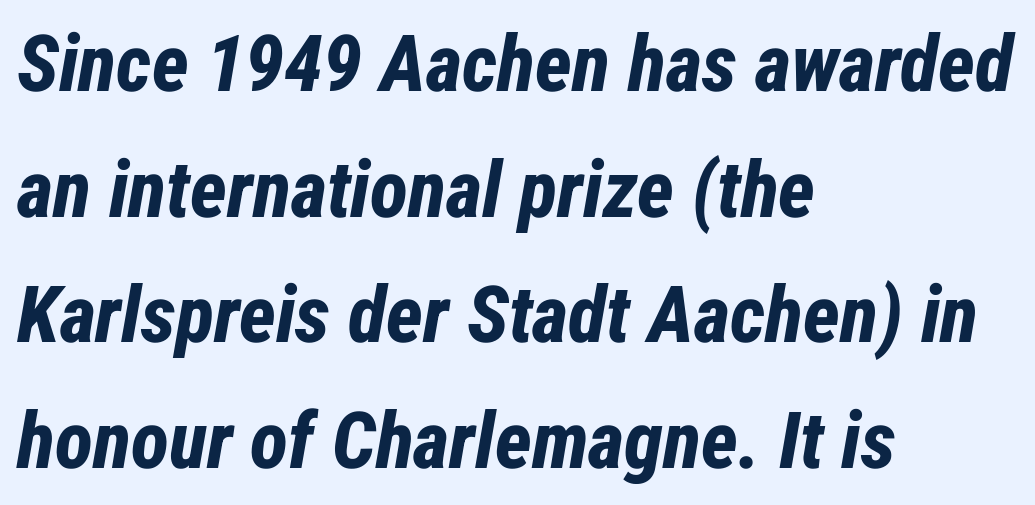
Q: Is the text bold? A: Yes.
Q: Is the text italic (slanted)? A: Yes, it leans right by about 12 degrees.
Q: Is the text underlined? A: No.
Q: How is the paragraph aligned? A: Left-aligned.
Q: Is the spacing between letters normal or unusually wide? A: Normal.
Q: Is the spacing between lines tight, normal or loose? A: Normal.
Q: Width (condensed, normal, or wide)? A: Condensed.
Q: Stroke contrast? A: Low.
Q: x-height? A: Medium.
Q: Monospaced? A: No.
